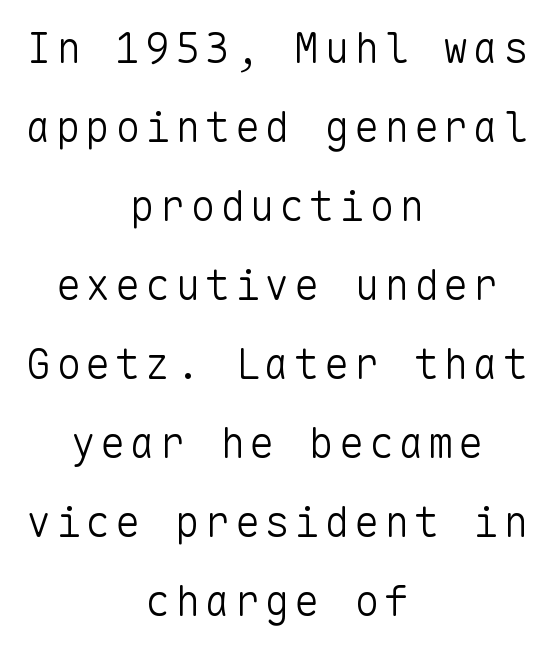
Q: Is the text bold? A: No.
Q: Is the text italic (slanted)? A: No, it is upright.
Q: Is the typeface a serif or a sans-serif typeface? A: Sans-serif.
Q: Is the text underlined? A: No.
Q: How is the paragraph aligned? A: Centered.
Q: Width (condensed, normal, or wide)? A: Normal.
Q: Stroke contrast? A: Low.
Q: x-height? A: Medium.
Q: Monospaced? A: Yes.
